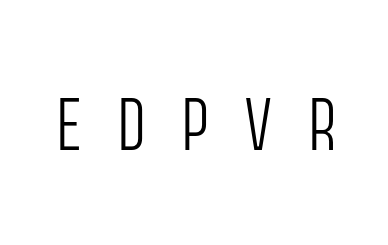
The image shows 75 px light, condensed sans-serif type, upright; set unusually wide letter spacing (+0.48 em), not underlined; low stroke contrast and a large x-height.
